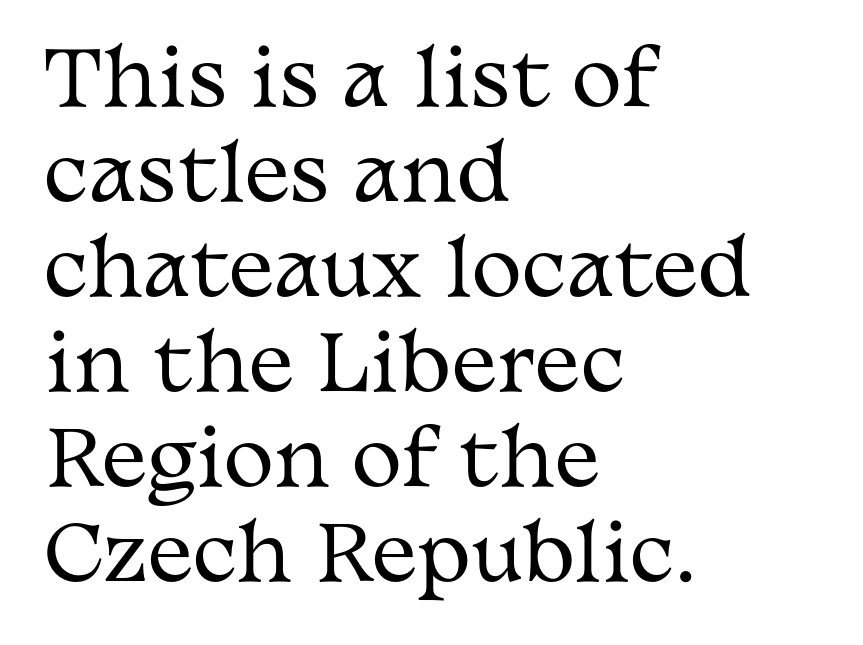
{"serif": "yes", "italic": "no", "bold": "no", "weight": "regular", "width": "wide", "stroke_contrast": "medium", "x_height": "medium", "monospaced": "no", "underline": "no", "align": "left", "line_spacing": "normal", "line_spacing_ratio": 1.25, "letter_spacing": "normal", "letter_spacing_em": 0.0, "glyph_px": 76}
